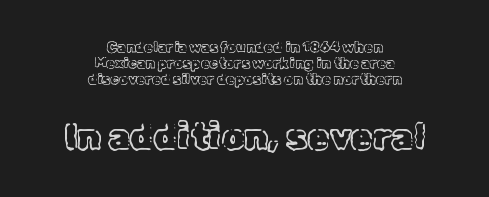
This layout puts the modest block above and the oversized block below. Spacing verdict: proportional, widths tailored to each character. A typesetter would call this leading minimal, almost set solid. Nope, not italic — everything's standing straight. Type without underlining.
